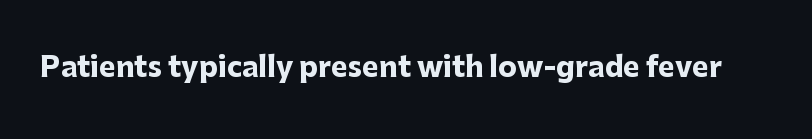
Q: Is the text bold? A: Yes.
Q: Is the text italic (slanted)? A: No, it is upright.
Q: Is the typeface a serif or a sans-serif typeface? A: Sans-serif.
Q: Is the text underlined? A: No.
Q: Is the spacing between letters normal or unusually wide? A: Normal.
Q: Width (condensed, normal, or wide)? A: Normal.
Q: Stroke contrast? A: Low.
Q: x-height? A: Medium.
Q: Monospaced? A: No.
